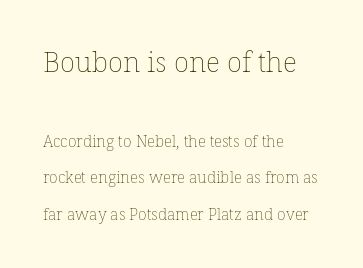
The image shows 28 px thin type, upright; set left-aligned, loose line spacing (2.29x), normal letter spacing, not underlined; the first (top) block is 1.75x larger; low stroke contrast and a medium x-height.
